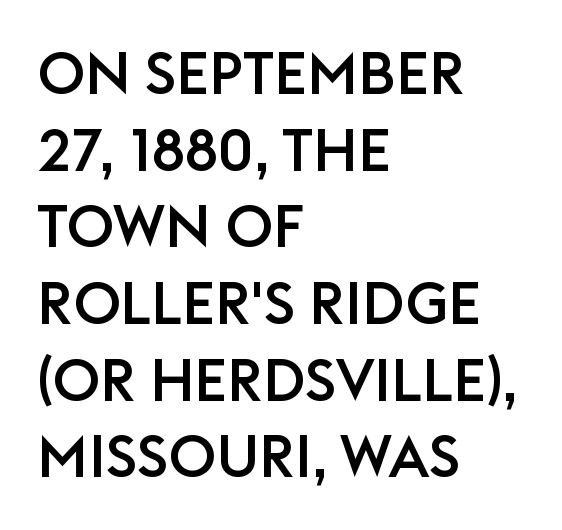
Horizontal alignment here is leftward, the default for most running prose. Default kerning and tracking; the words read as compact shapes. Nothing sits at the stroke ends, so this counts as sans-serif. The face used here is proportionally spaced, like ordinary book or web type.
